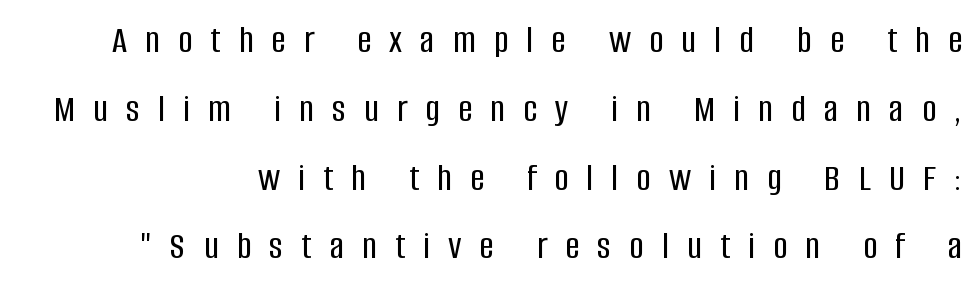
Check where the strokes stop: nothing finishes them off — pure sans. The tracking reads as deliberately expanded to a designer's eye. Vertical strokes here are truly vertical. Anything drawn beneath the words? Only blank space. Is this a fixed-width face? No — the glyphs have proportional, varying widths.
